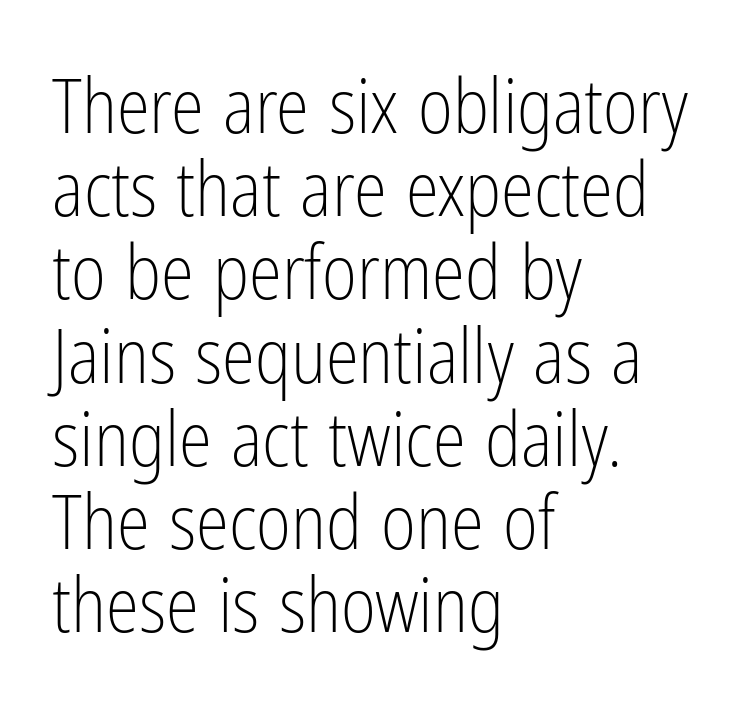
Q: Is the text bold? A: No.
Q: Is the text italic (slanted)? A: No, it is upright.
Q: Is the typeface a serif or a sans-serif typeface? A: Sans-serif.
Q: Is the text underlined? A: No.
Q: How is the paragraph aligned? A: Left-aligned.
Q: Is the spacing between letters normal or unusually wide? A: Normal.
Q: Is the spacing between lines tight, normal or loose? A: Tight.
Q: Width (condensed, normal, or wide)? A: Condensed.
Q: Stroke contrast? A: Low.
Q: x-height? A: Medium.
Q: Monospaced? A: No.
